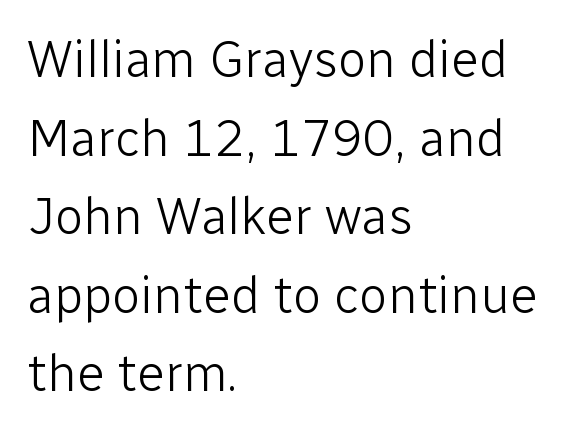
Q: Is the text bold? A: No.
Q: Is the text italic (slanted)? A: No, it is upright.
Q: Is the typeface a serif or a sans-serif typeface? A: Sans-serif.
Q: Is the text underlined? A: No.
Q: How is the paragraph aligned? A: Left-aligned.
Q: Is the spacing between letters normal or unusually wide? A: Normal.
Q: Is the spacing between lines tight, normal or loose? A: Normal.
Q: Width (condensed, normal, or wide)? A: Normal.
Q: Stroke contrast? A: Low.
Q: x-height? A: Medium.
Q: Monospaced? A: No.
